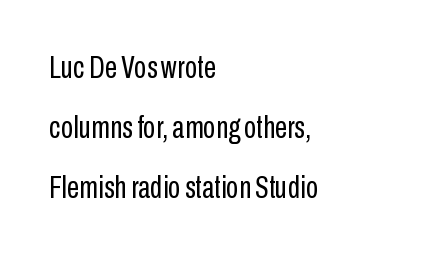
Q: Is the text bold? A: No.
Q: Is the text italic (slanted)? A: No, it is upright.
Q: Is the typeface a serif or a sans-serif typeface? A: Sans-serif.
Q: Is the text underlined? A: No.
Q: How is the paragraph aligned? A: Left-aligned.
Q: Is the spacing between letters normal or unusually wide? A: Normal.
Q: Width (condensed, normal, or wide)? A: Condensed.
Q: Stroke contrast? A: Low.
Q: x-height? A: Medium.
Q: Monospaced? A: No.
